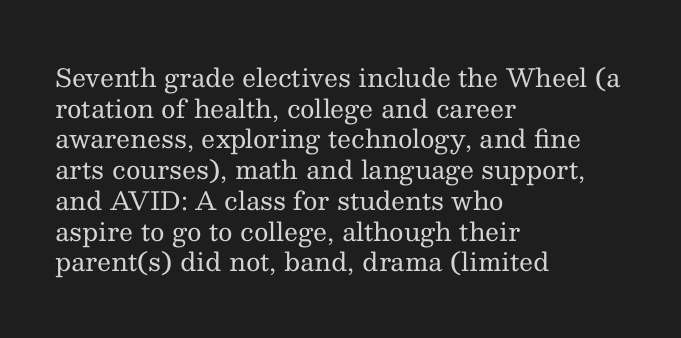
The letters look calm and open, with moderate or lighter stems. Descenders are the only things crossing below the line. Left-aligned paragraph, ragged on the right. Short note: letters normally spaced.
